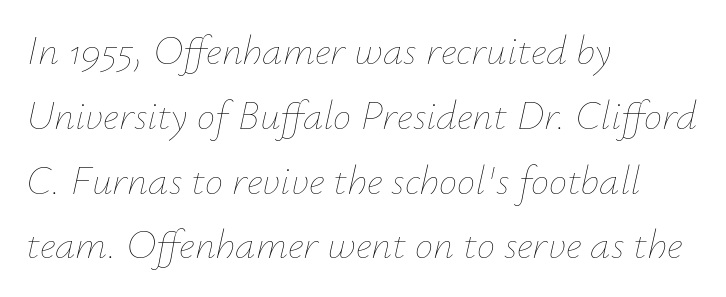
Italic: yes, the glyphs are oblique. Stems here are at most as thick as an everyday book face. A student would call this left alignment; a typographer would say flush left, rag right. Students, note that the glyphs here touch the page at normal intervals. Interline gaps are of average width in this sample. Letters rest on an invisible, unmarked baseline.
